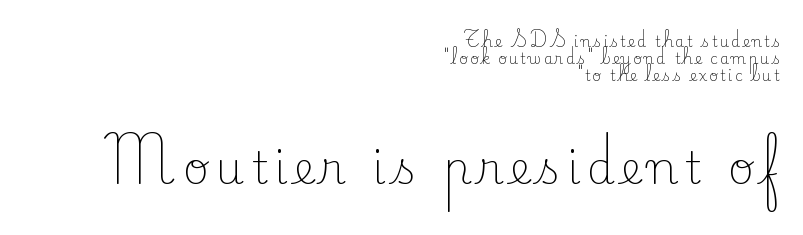
The image shows 45 px light serif type, upright; set right-aligned, tight line spacing (1.15x), not underlined; the second (bottom) block is 3.0x larger; low stroke contrast and a small x-height.
